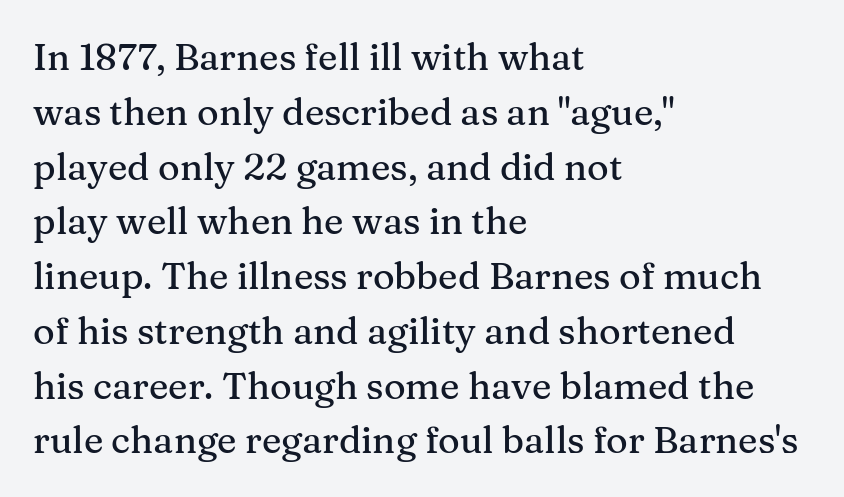
The image shows 37 px serif type, upright; set left-aligned, normal line spacing (1.48x), normal letter spacing, not underlined; medium stroke contrast and a medium x-height.
